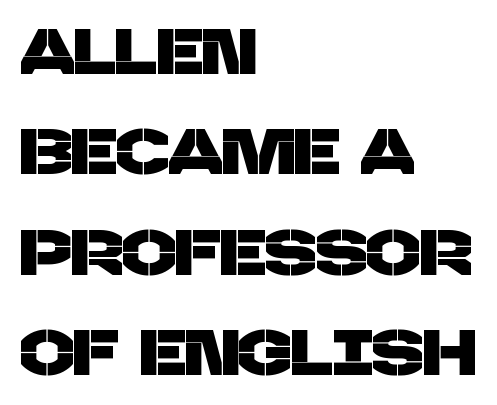
{"serif": "no", "width": "normal", "stroke_contrast": "low", "x_height": "large", "monospaced": "no", "underline": "no", "align": "left", "line_spacing": "normal", "line_spacing_ratio": 1.57, "letter_spacing": "normal", "letter_spacing_em": 0.0, "glyph_px": 64}
